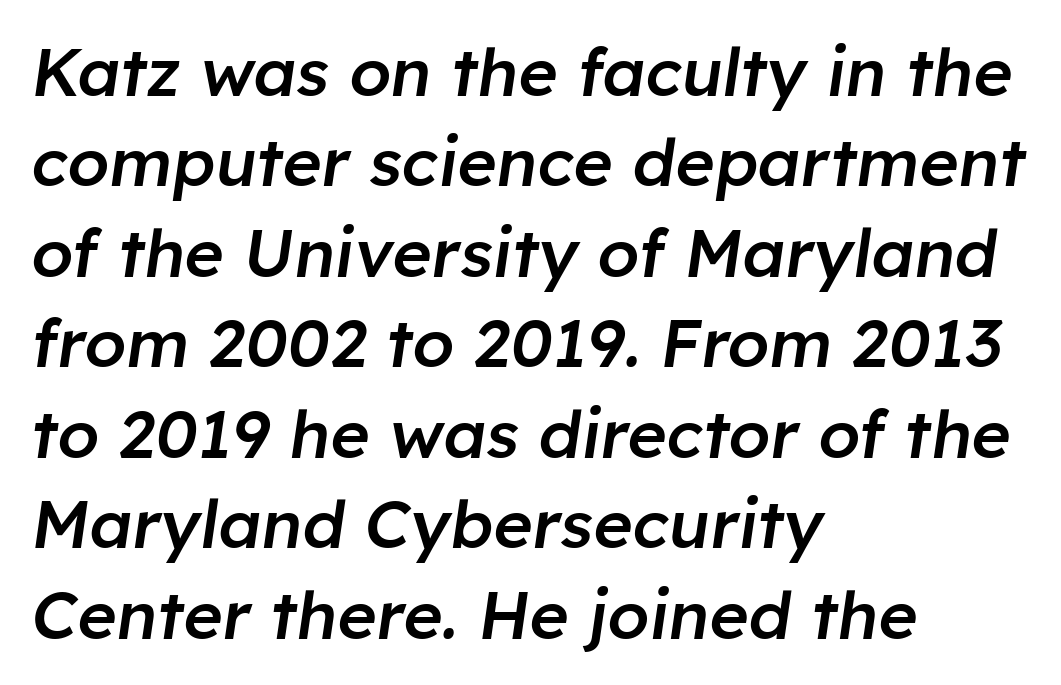
Q: Is the text bold? A: Semi-bold.
Q: Is the text italic (slanted)? A: Yes, it leans right by about 8 degrees.
Q: Is the text underlined? A: No.
Q: How is the paragraph aligned? A: Left-aligned.
Q: Is the spacing between letters normal or unusually wide? A: Normal.
Q: Is the spacing between lines tight, normal or loose? A: Normal.
Q: Width (condensed, normal, or wide)? A: Normal.
Q: Stroke contrast? A: Low.
Q: x-height? A: Medium.
Q: Monospaced? A: No.
